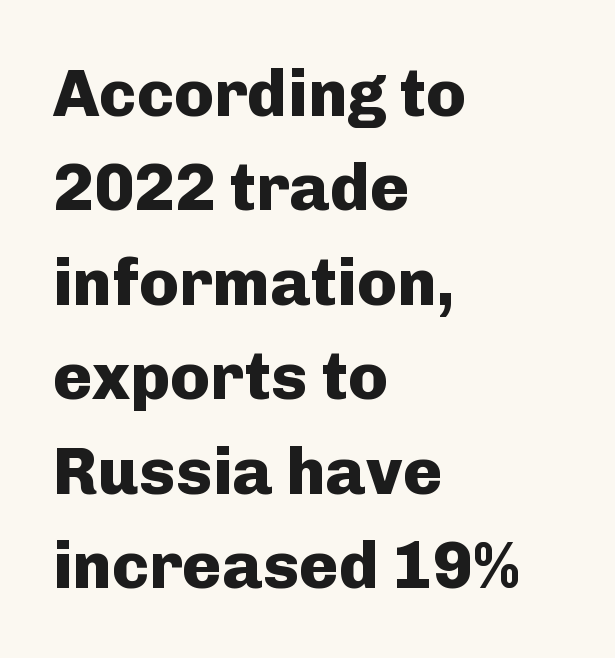
Q: Is the text bold? A: Yes.
Q: Is the text italic (slanted)? A: No, it is upright.
Q: Is the typeface a serif or a sans-serif typeface? A: Sans-serif.
Q: Is the text underlined? A: No.
Q: How is the paragraph aligned? A: Left-aligned.
Q: Is the spacing between letters normal or unusually wide? A: Normal.
Q: Is the spacing between lines tight, normal or loose? A: Normal.
Q: Width (condensed, normal, or wide)? A: Normal.
Q: Stroke contrast? A: Low.
Q: x-height? A: Medium.
Q: Monospaced? A: No.
